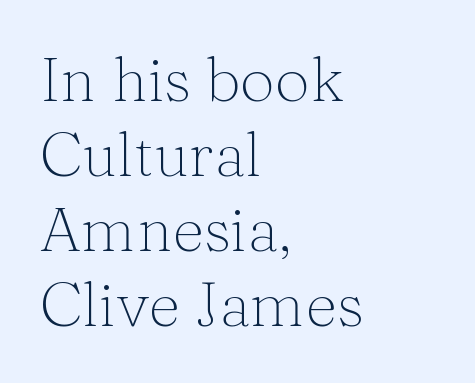
{"serif": "yes", "italic": "no", "bold": "no", "weight": "light", "width": "normal", "stroke_contrast": "medium", "x_height": "medium", "monospaced": "no", "underline": "no", "align": "left", "line_spacing_ratio": 1.21, "letter_spacing": "normal", "letter_spacing_em": 0.0, "glyph_px": 62}
